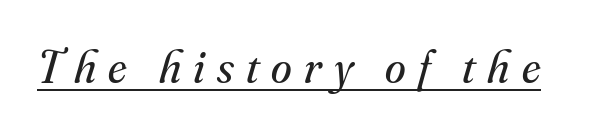
{"serif": "yes", "italic": "yes", "lean": "right", "slant_degrees": 16, "bold": "no", "weight": "regular", "width": "normal", "stroke_contrast": "medium", "x_height": "small", "monospaced": "no", "underline": "yes", "letter_spacing": "wide", "letter_spacing_em": 0.26, "glyph_px": 47}
